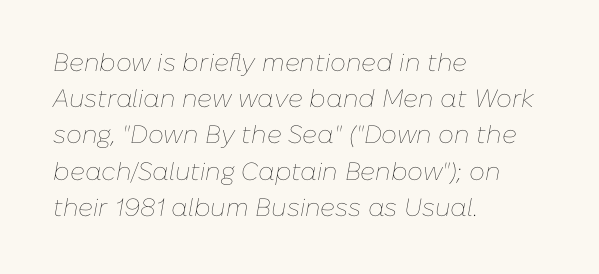
{"italic": "yes", "lean": "right", "slant_degrees": 10, "bold": "no", "underline": "no", "align": "left", "line_spacing": "normal", "line_spacing_ratio": 1.45, "letter_spacing": "normal", "letter_spacing_em": 0.0, "glyph_px": 25}
